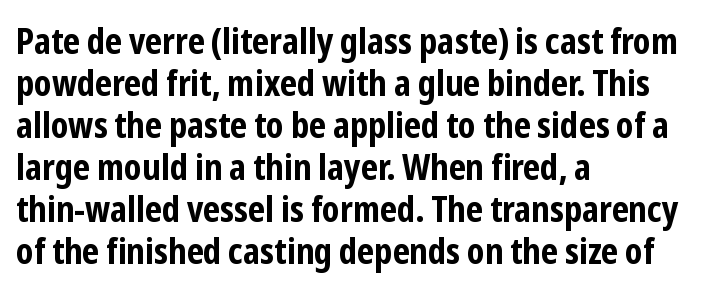
Ascenders rise straight up at ninety degrees. A classic flush-left, rag-right setting is used for this passage. The words here are not underlined. No extra tracking has been applied to these lines. Chunky letters — that's bold for sure.
